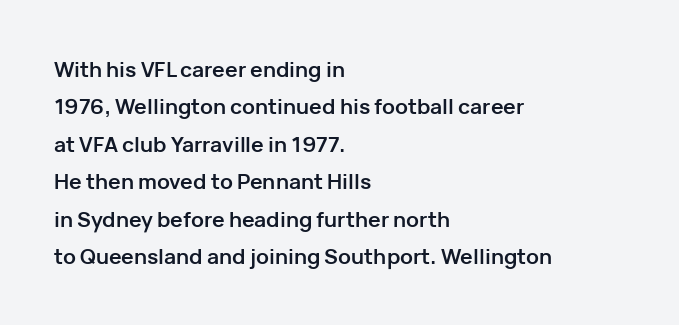
The image shows 21 px bold type, upright; set left-aligned, line spacing 1.78x, normal letter spacing, not underlined.
